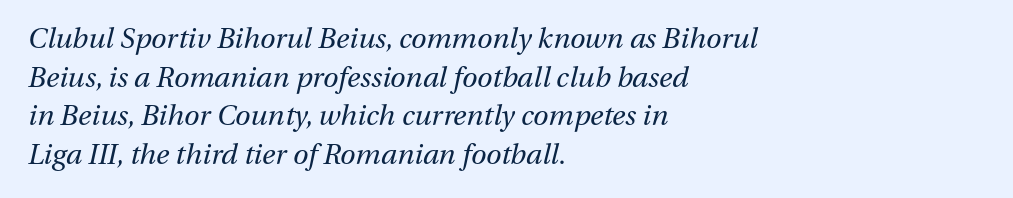
Any mark beneath the type? The region is blank. Stems and bowls with no extra thickness — not bold. Would a proofreader flag this as italicized? Yes. Is the letter spacing exaggerated? No — it looks like the ordinary default.
